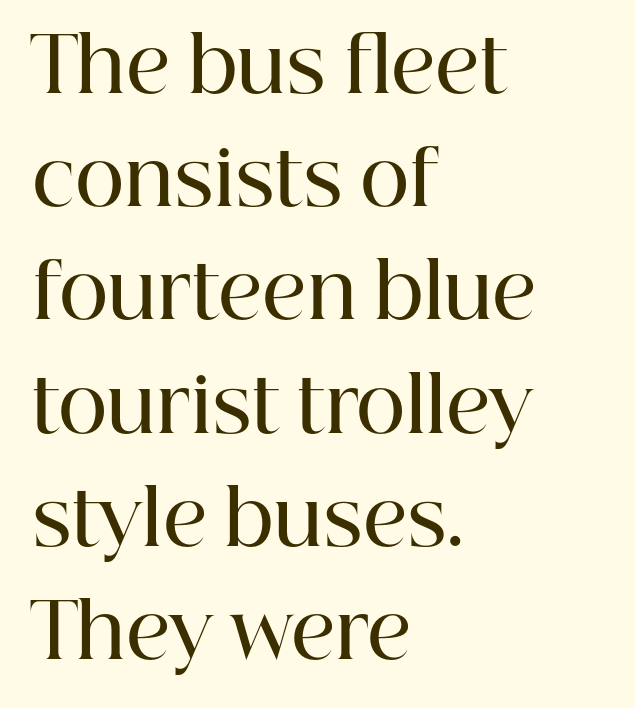
The image shows 76 px semibold serif type, upright; set left-aligned, normal line spacing (1.49x), normal letter spacing, not underlined; high stroke contrast and a medium x-height.
